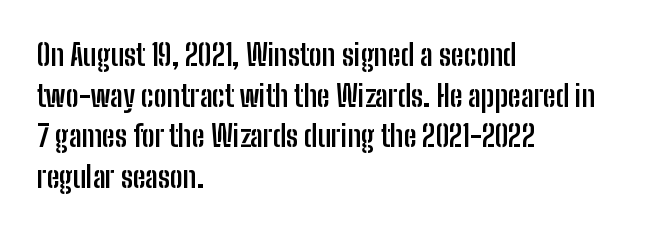
Q: Is the text bold? A: Yes.
Q: Is the text italic (slanted)? A: No, it is upright.
Q: Is the typeface a serif or a sans-serif typeface? A: Sans-serif.
Q: Is the text underlined? A: No.
Q: How is the paragraph aligned? A: Left-aligned.
Q: Is the spacing between letters normal or unusually wide? A: Normal.
Q: Is the spacing between lines tight, normal or loose? A: Normal.
Q: Width (condensed, normal, or wide)? A: Condensed.
Q: Stroke contrast? A: Low.
Q: x-height? A: Medium.
Q: Monospaced? A: No.
